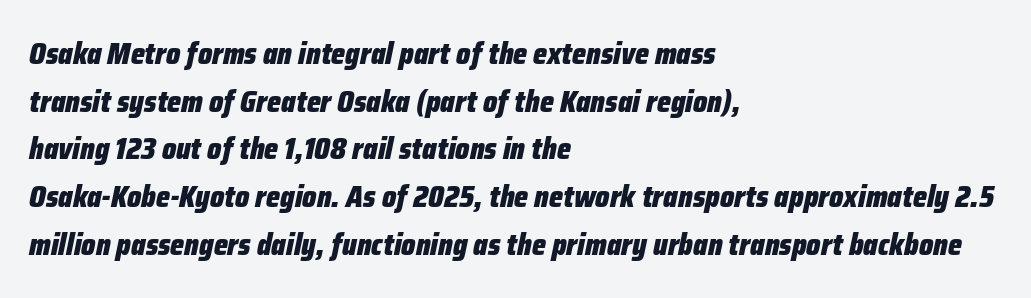
Does the lettering tilt? It does — this is italic. Clear beneath every line of the passage. Notice how thick the strokes are: this is what a full bold looks like. Spacing between characters is what you'd get straight out of the box.
